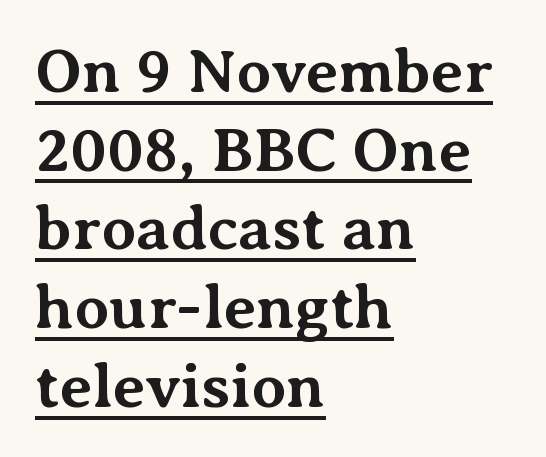
The tracking reads as untouched default to a designer's eye. The letters advance in unequal steps, a hallmark of proportional type. Posture: vertical. The font is running at its bold setting. Compared with undecorated copy, this sample adds a rule below the words.
